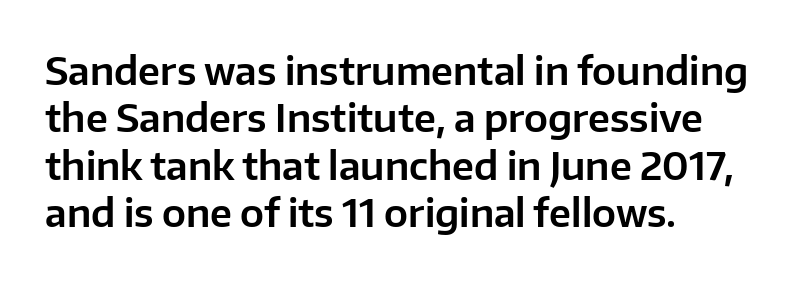
Q: Is the text italic (slanted)? A: No, it is upright.
Q: Is the typeface a serif or a sans-serif typeface? A: Sans-serif.
Q: Is the text underlined? A: No.
Q: How is the paragraph aligned? A: Left-aligned.
Q: Is the spacing between letters normal or unusually wide? A: Normal.
Q: Is the spacing between lines tight, normal or loose? A: Normal.
Q: Width (condensed, normal, or wide)? A: Normal.
Q: Stroke contrast? A: Low.
Q: x-height? A: Medium.
Q: Monospaced? A: No.
